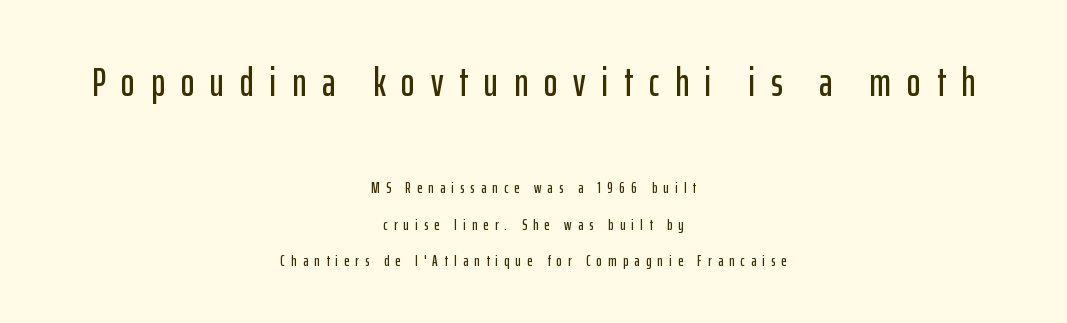
You could fit nearly another row in the gap between these rows. Does the lettering tilt? It doesn't — this is upright. Glyph-to-glyph distance is far greater than everyday printed text. The rendering shows plain stroke endings on the letterforms — a sans-serif design.
